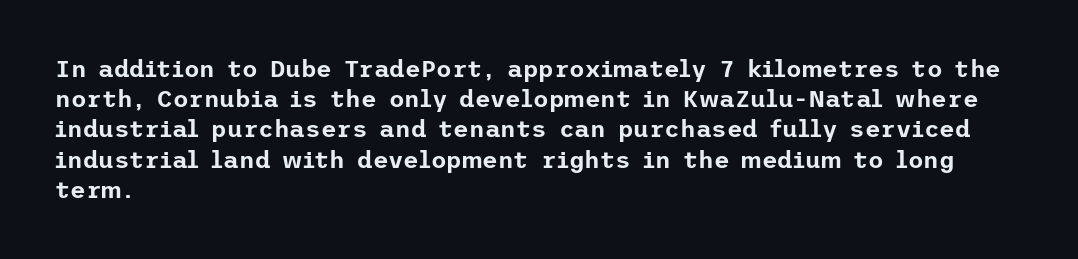
{"italic": "no", "underline": "no", "align": "left", "line_spacing": "normal", "line_spacing_ratio": 1.26, "letter_spacing": "normal", "letter_spacing_em": 0.0, "glyph_px": 24}
